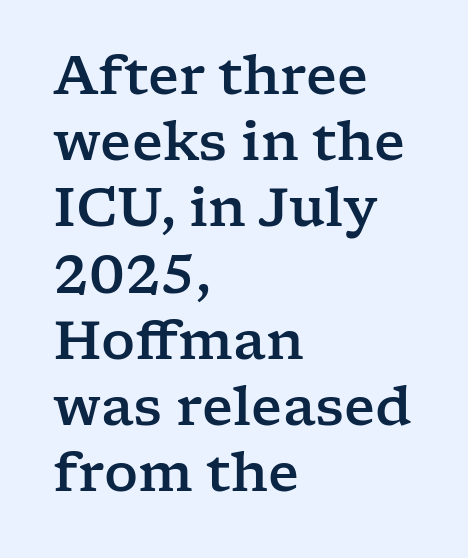
{"serif": "yes", "italic": "no", "width": "wide", "stroke_contrast": "low", "x_height": "medium", "monospaced": "no", "underline": "no", "align": "left", "line_spacing": "normal", "line_spacing_ratio": 1.25, "letter_spacing": "normal", "letter_spacing_em": 0.0, "glyph_px": 53}
